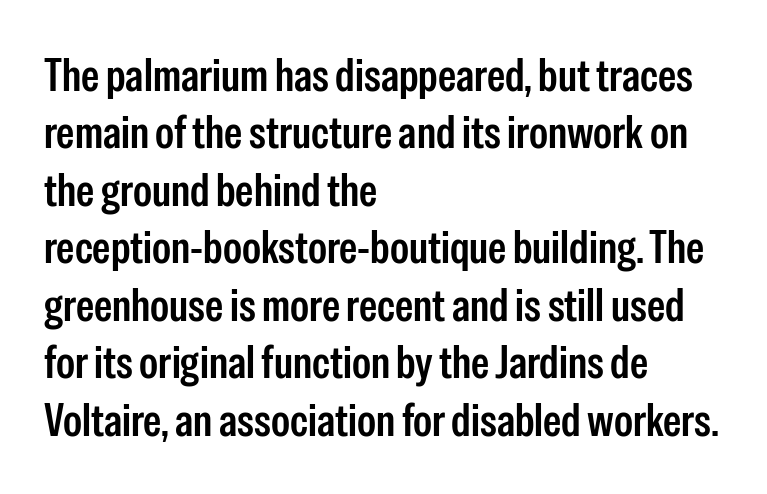
Q: Is the text bold? A: Semi-bold.
Q: Is the text italic (slanted)? A: No, it is upright.
Q: Is the typeface a serif or a sans-serif typeface? A: Sans-serif.
Q: Is the text underlined? A: No.
Q: How is the paragraph aligned? A: Left-aligned.
Q: Is the spacing between letters normal or unusually wide? A: Normal.
Q: Is the spacing between lines tight, normal or loose? A: Normal.
Q: Width (condensed, normal, or wide)? A: Condensed.
Q: Stroke contrast? A: Low.
Q: x-height? A: Medium.
Q: Monospaced? A: No.
